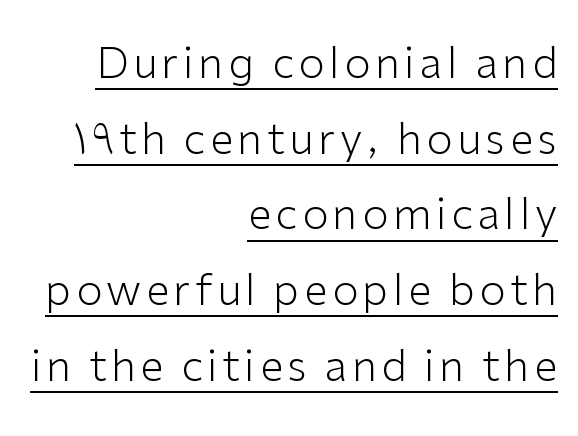
Q: Is the text bold? A: No.
Q: Is the text italic (slanted)? A: No, it is upright.
Q: Is the typeface a serif or a sans-serif typeface? A: Sans-serif.
Q: Is the text underlined? A: Yes.
Q: How is the paragraph aligned? A: Right-aligned.
Q: Width (condensed, normal, or wide)? A: Normal.
Q: Stroke contrast? A: Low.
Q: x-height? A: Medium.
Q: Monospaced? A: No.
